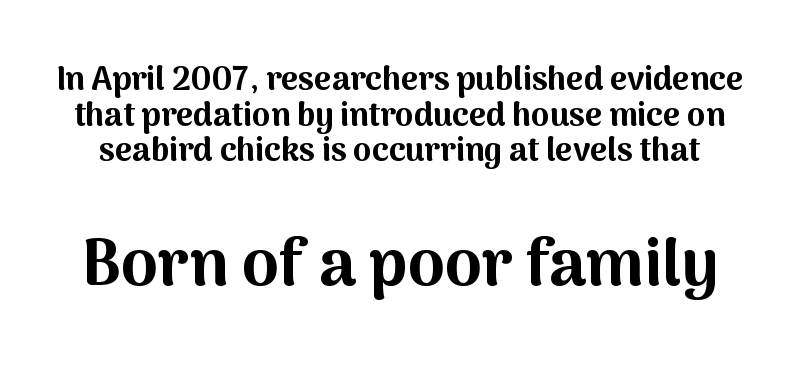
The characters look thick and weighty, a clear bold. Notice how descenders almost collide with the ascenders below — that's tight leading. Look at the bottom of the vertical strokes: they stop flat, with no serifs. Size hierarchy here favors the trailing block over the leading one.
